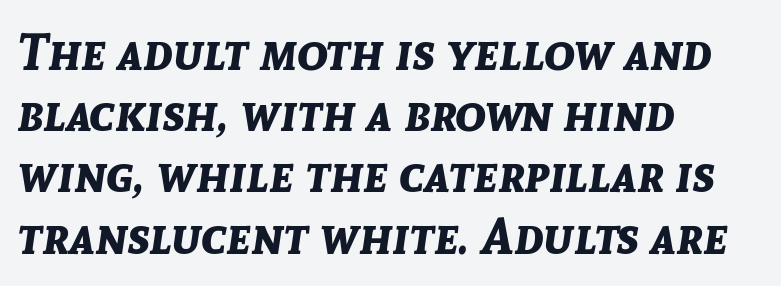
{"italic": "yes", "lean": "right", "slant_degrees": 8, "bold": "yes", "weight": "bold", "width": "normal", "stroke_contrast": "low", "x_height": "medium", "monospaced": "no", "underline": "no", "align": "left", "line_spacing_ratio": 1.2, "letter_spacing": "normal", "letter_spacing_em": 0.0, "glyph_px": 51}
